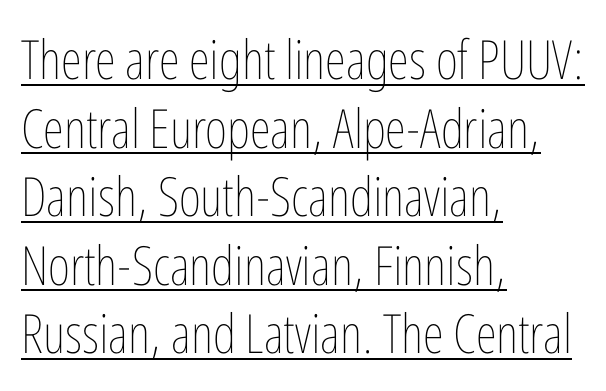
Q: Is the text bold? A: No.
Q: Is the text italic (slanted)? A: No, it is upright.
Q: Is the text underlined? A: Yes.
Q: How is the paragraph aligned? A: Left-aligned.
Q: Is the spacing between letters normal or unusually wide? A: Normal.
Q: Is the spacing between lines tight, normal or loose? A: Normal.
Q: Width (condensed, normal, or wide)? A: Condensed.
Q: Stroke contrast? A: Low.
Q: x-height? A: Medium.
Q: Monospaced? A: No.
